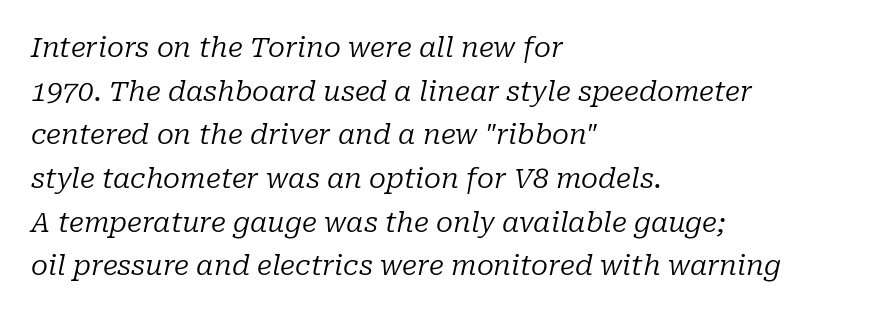
Q: Is the text bold? A: No.
Q: Is the text italic (slanted)? A: Yes, it leans right by about 10 degrees.
Q: Is the typeface a serif or a sans-serif typeface? A: Serif.
Q: Is the text underlined? A: No.
Q: How is the paragraph aligned? A: Left-aligned.
Q: Is the spacing between letters normal or unusually wide? A: Normal.
Q: Is the spacing between lines tight, normal or loose? A: Normal.
Q: Width (condensed, normal, or wide)? A: Normal.
Q: Stroke contrast? A: Low.
Q: x-height? A: Medium.
Q: Monospaced? A: No.
